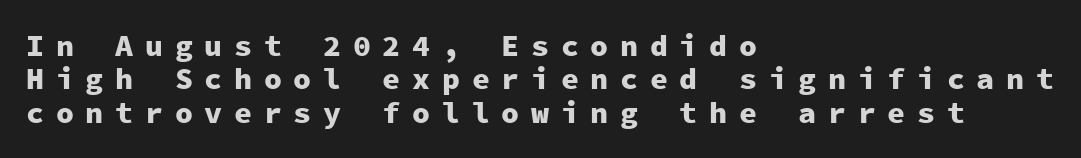
{"serif": "no", "italic": "no", "bold": "yes", "weight": "heavy", "width": "normal", "stroke_contrast": "low", "x_height": "medium", "monospaced": "yes", "underline": "no", "align": "left", "line_spacing": "tight", "line_spacing_ratio": 1.11, "letter_spacing": "wide", "letter_spacing_em": 0.39, "glyph_px": 30}
